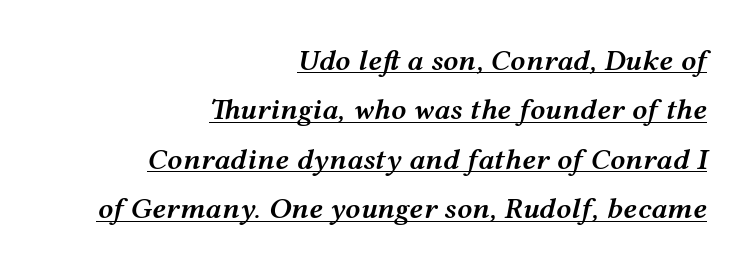
The image shows 30 px semibold, wide type, italic (leaning right); set right-aligned, normal line spacing (1.65x), normal letter spacing, underlined; medium stroke contrast and a medium x-height.
